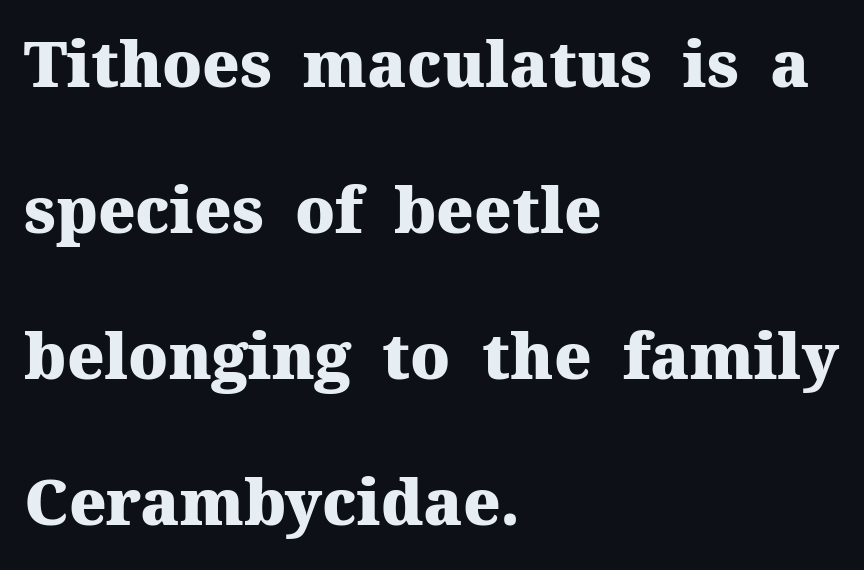
Q: Is the text bold? A: Yes.
Q: Is the text italic (slanted)? A: No, it is upright.
Q: Is the typeface a serif or a sans-serif typeface? A: Serif.
Q: Is the text underlined? A: No.
Q: How is the paragraph aligned? A: Left-aligned.
Q: Is the spacing between letters normal or unusually wide? A: Normal.
Q: Is the spacing between lines tight, normal or loose? A: Loose.
Q: Width (condensed, normal, or wide)? A: Normal.
Q: Stroke contrast? A: Medium.
Q: x-height? A: Medium.
Q: Monospaced? A: No.
